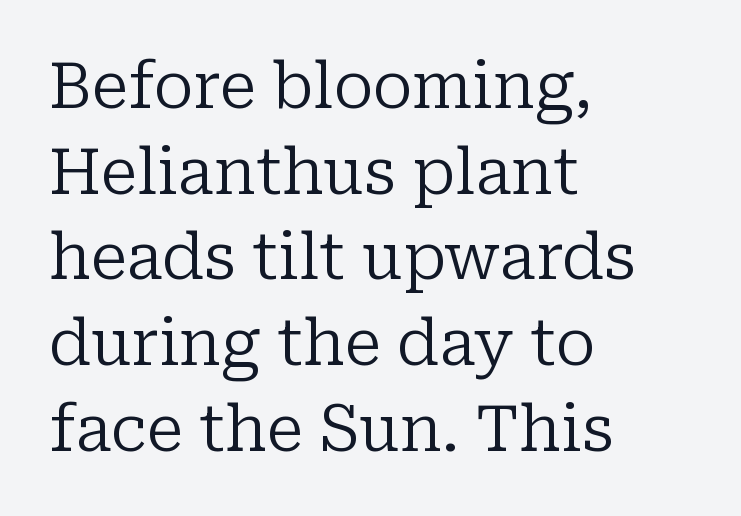
Q: Is the text bold? A: No.
Q: Is the text italic (slanted)? A: No, it is upright.
Q: Is the typeface a serif or a sans-serif typeface? A: Serif.
Q: Is the text underlined? A: No.
Q: How is the paragraph aligned? A: Left-aligned.
Q: Is the spacing between letters normal or unusually wide? A: Normal.
Q: Is the spacing between lines tight, normal or loose? A: Normal.
Q: Width (condensed, normal, or wide)? A: Normal.
Q: Stroke contrast? A: Low.
Q: x-height? A: Medium.
Q: Monospaced? A: No.
